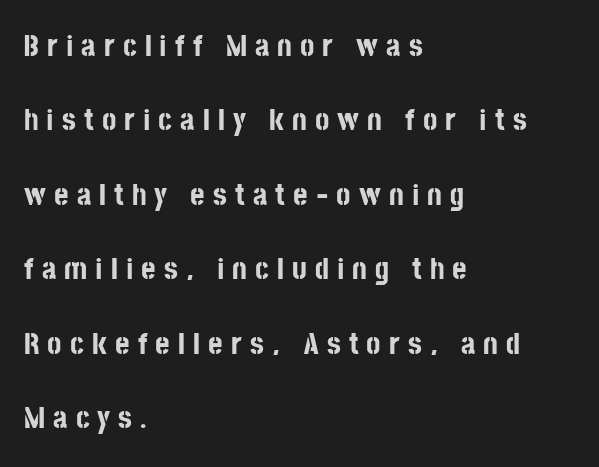
A great deal of white space separates one row of letters from the next. Line beginnings align vertically; line endings do not. The rendering uses a bold face; every stroke is thick and dark. This sample has the flowing, uneven cadence of proportional lettering. Students, note that the glyphs here are deliberately spaced far apart.
